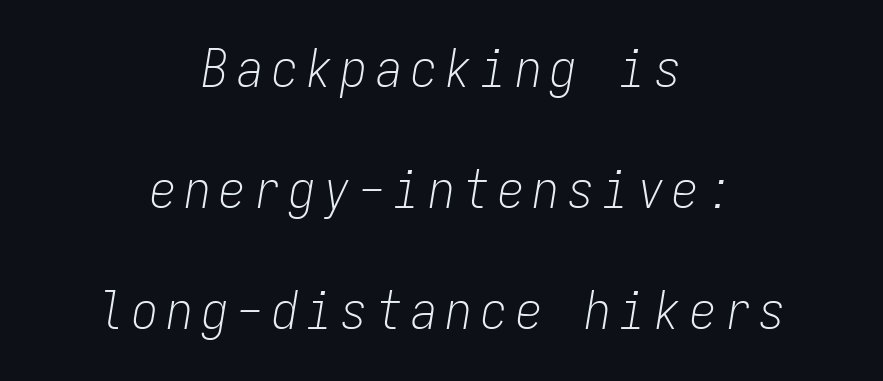
Descender tails drop into unmarked territory. Centered paragraph, ragged on both sides. Note the uniform advance width — an 'i' takes as much space as an 'm'. The glyphs look as if they've been sheared to an angle. Leading is clearly above the norm, producing a sparse column. This is not heavy type; no bold has been used.
